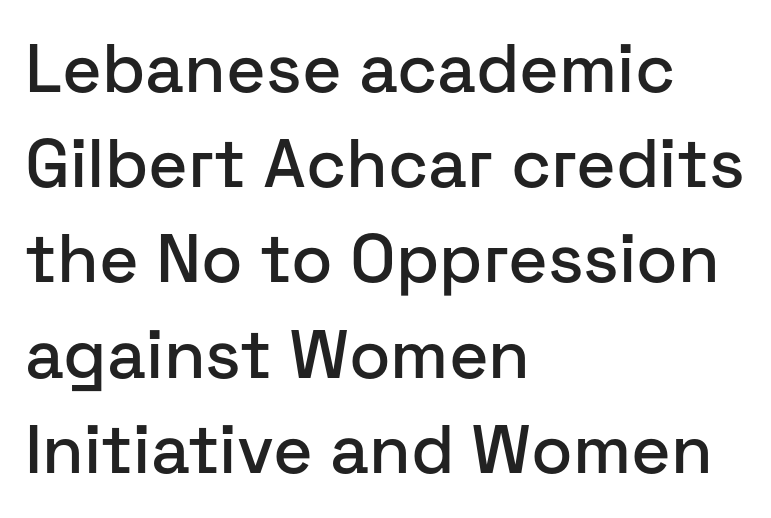
{"serif": "no", "italic": "no", "width": "normal", "stroke_contrast": "low", "x_height": "medium", "monospaced": "no", "underline": "no", "align": "left", "line_spacing": "normal", "line_spacing_ratio": 1.4, "letter_spacing": "normal", "letter_spacing_em": 0.0, "glyph_px": 68}
